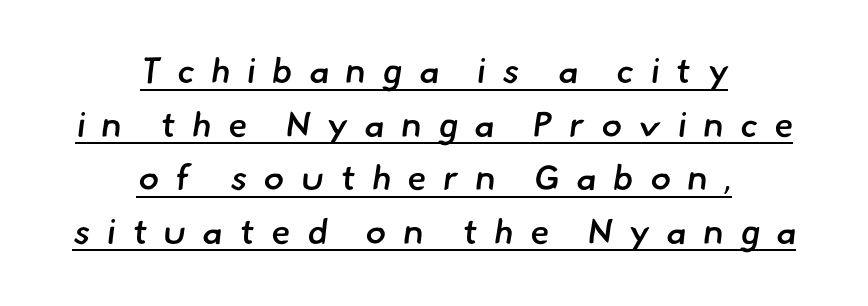
Like a heading marked for emphasis, these lines bear an underscore. Caption: semibold face, moderately heavy strokes. Typographically, this falls in the sans-serif category. The vertical gap from one line to the next is medium. Substantial extra tracking has been applied to these lines. The setting favours the middle, as headings and verse often do.
